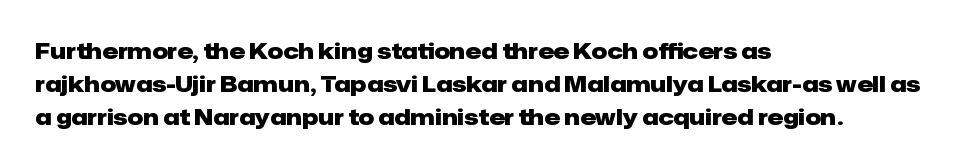
Q: Is the text bold? A: Yes.
Q: Is the text italic (slanted)? A: No, it is upright.
Q: Is the text underlined? A: No.
Q: How is the paragraph aligned? A: Left-aligned.
Q: Is the spacing between letters normal or unusually wide? A: Normal.
Q: Is the spacing between lines tight, normal or loose? A: Normal.
